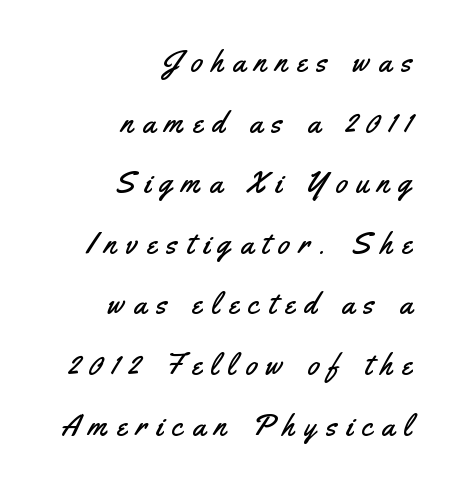
The image shows 30 px condensed sans-serif type; set right-aligned, loose line spacing (2.02x), unusually wide letter spacing (+0.32 em), not underlined; medium stroke contrast and a small x-height.
